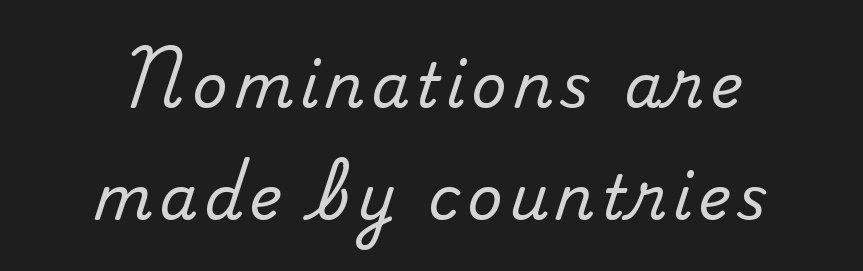
Q: Is the text italic (slanted)? A: Yes.
Q: Is the typeface a serif or a sans-serif typeface? A: Serif.
Q: Is the text underlined? A: No.
Q: How is the paragraph aligned? A: Centered.
Q: Width (condensed, normal, or wide)? A: Normal.
Q: Stroke contrast? A: Medium.
Q: x-height? A: Small.
Q: Monospaced? A: No.
